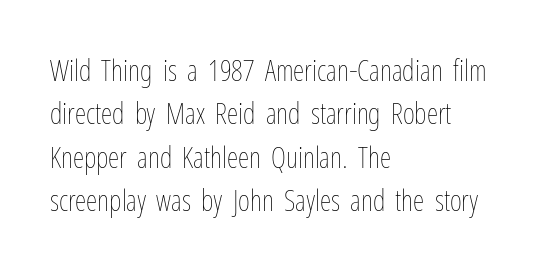
{"italic": "no", "bold": "no", "weight": "thin", "width": "condensed", "stroke_contrast": "low", "x_height": "medium", "monospaced": "no", "underline": "no", "align": "left", "line_spacing": "normal", "line_spacing_ratio": 1.5, "letter_spacing": "normal", "letter_spacing_em": 0.0, "glyph_px": 29}
